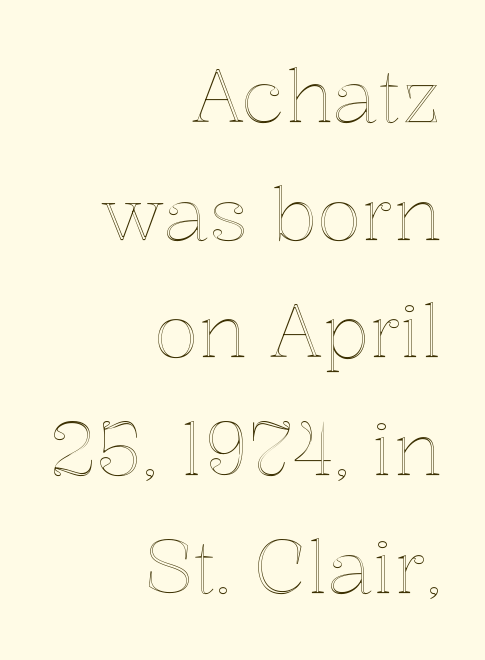
Q: Is the text italic (slanted)? A: No, it is upright.
Q: Is the text underlined? A: No.
Q: How is the paragraph aligned? A: Right-aligned.
Q: Is the spacing between letters normal or unusually wide? A: Normal.
Q: Is the spacing between lines tight, normal or loose? A: Normal.
Q: Width (condensed, normal, or wide)? A: Normal.
Q: x-height? A: Medium.
Q: Monospaced? A: No.
